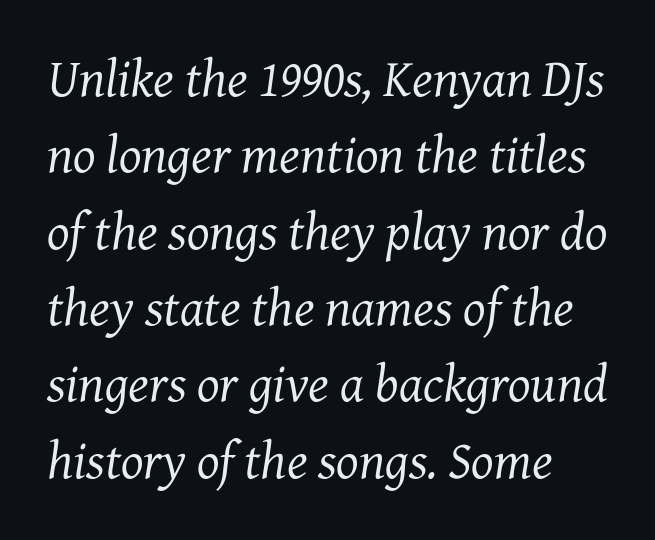
Q: Is the text bold? A: No.
Q: Is the text italic (slanted)? A: Yes, it leans right by about 7 degrees.
Q: Is the typeface a serif or a sans-serif typeface? A: Serif.
Q: Is the text underlined? A: No.
Q: Is the spacing between letters normal or unusually wide? A: Normal.
Q: Is the spacing between lines tight, normal or loose? A: Normal.
Q: Width (condensed, normal, or wide)? A: Normal.
Q: Stroke contrast? A: Medium.
Q: x-height? A: Medium.
Q: Monospaced? A: No.
